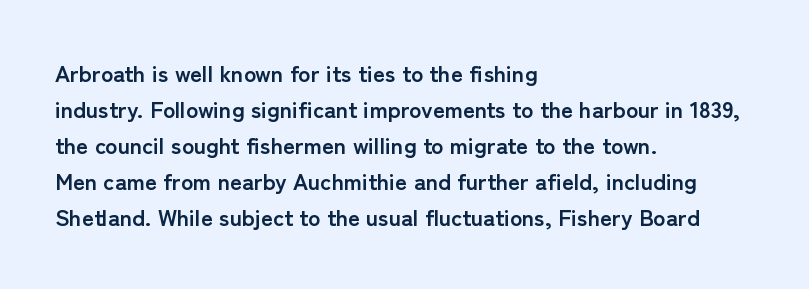
The image shows 23 px bold type, upright; set left-aligned, normal line spacing (1.57x), normal letter spacing, not underlined.
